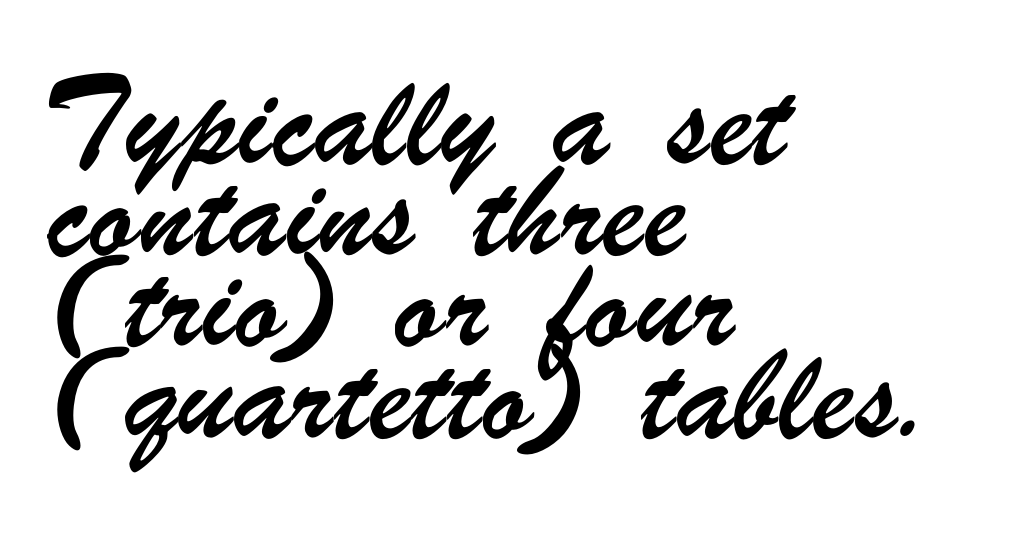
Q: Is the typeface a serif or a sans-serif typeface? A: Sans-serif.
Q: Is the text underlined? A: No.
Q: How is the paragraph aligned? A: Left-aligned.
Q: Is the spacing between letters normal or unusually wide? A: Normal.
Q: Is the spacing between lines tight, normal or loose? A: Normal.
Q: Width (condensed, normal, or wide)? A: Condensed.
Q: Stroke contrast? A: Low.
Q: x-height? A: Small.
Q: Monospaced? A: No.
